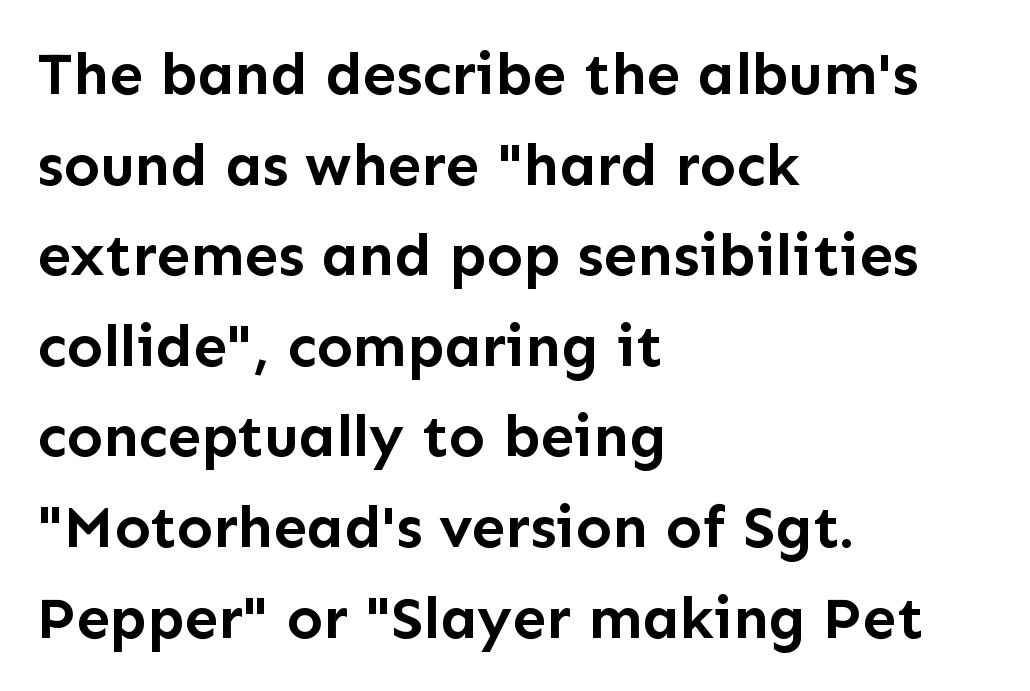
Q: Is the text bold? A: Yes.
Q: Is the text italic (slanted)? A: No, it is upright.
Q: Is the typeface a serif or a sans-serif typeface? A: Sans-serif.
Q: Is the text underlined? A: No.
Q: How is the paragraph aligned? A: Left-aligned.
Q: Is the spacing between letters normal or unusually wide? A: Normal.
Q: Is the spacing between lines tight, normal or loose? A: Normal.
Q: Width (condensed, normal, or wide)? A: Normal.
Q: Stroke contrast? A: Low.
Q: x-height? A: Medium.
Q: Monospaced? A: No.
